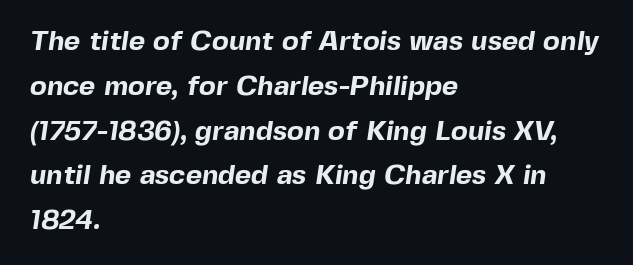
The letterforms sit shoulder to shoulder at normal distance. Typographically, this falls in the sans-serif category. The face used here is proportionally spaced, like ordinary book or web type. The lines are quadded left. Leading: standard. On the weight axis this lands at bold, roughly 700.
